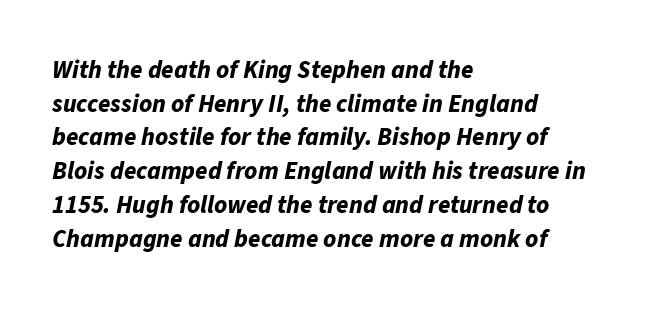
The image shows 25 px bold type, italic (leaning right); set left-aligned, normal line spacing (1.35x), normal letter spacing, not underlined.
